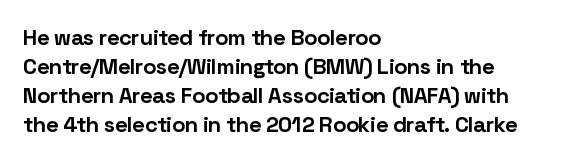
The image shows 22 px bold type, upright; set left-aligned, normal line spacing (1.32x), normal letter spacing, not underlined.
